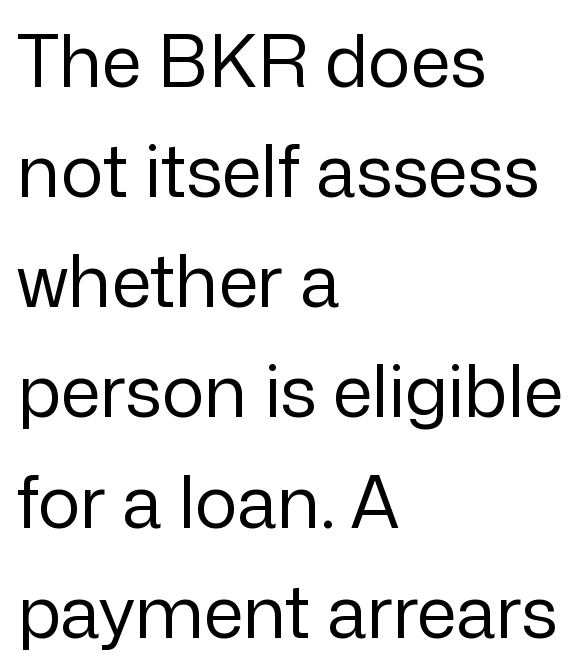
{"serif": "no", "italic": "no", "bold": "no", "weight": "regular", "width": "normal", "stroke_contrast": "low", "x_height": "medium", "monospaced": "no", "underline": "no", "align": "left", "line_spacing": "normal", "line_spacing_ratio": 1.53, "letter_spacing": "normal", "letter_spacing_em": 0.0, "glyph_px": 72}
